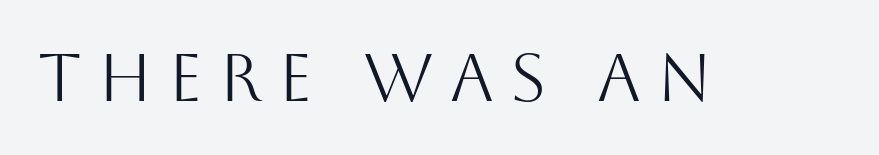
Beneath every word, the page is bare. Varying glyph widths throughout — classic text-font behaviour. The lettering stays uniformly vertical, giving the passage a roman look. The designer went with a sans here, leaving each stem footless. Look at the tracking — it's clearly loosened, letters drifting apart. Weight class: somewhere from thin through regular.
